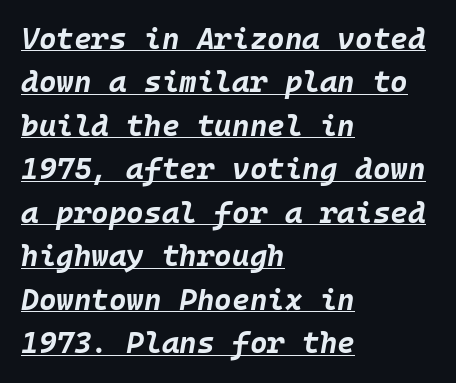
Q: Is the text bold? A: Yes.
Q: Is the text italic (slanted)? A: Yes, it leans right by about 10 degrees.
Q: Is the text underlined? A: Yes.
Q: How is the paragraph aligned? A: Left-aligned.
Q: Is the spacing between letters normal or unusually wide? A: Normal.
Q: Is the spacing between lines tight, normal or loose? A: Normal.
Q: Width (condensed, normal, or wide)? A: Normal.
Q: Stroke contrast? A: Low.
Q: x-height? A: Large.
Q: Monospaced? A: Yes.
